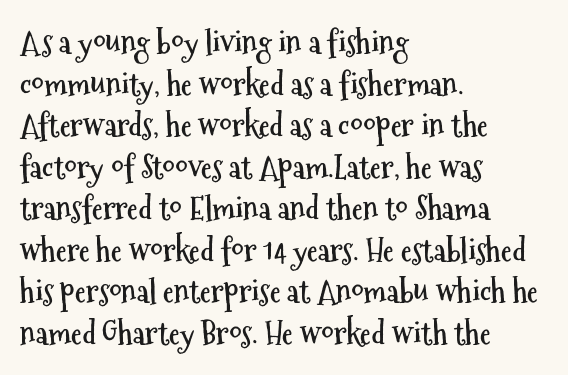
{"serif": "no", "italic": "no", "bold": "yes", "weight": "semibold", "width": "condensed", "stroke_contrast": "medium", "x_height": "medium", "monospaced": "no", "underline": "no", "align": "left", "line_spacing": "normal", "line_spacing_ratio": 1.34, "letter_spacing": "normal", "letter_spacing_em": 0.0, "glyph_px": 31}
